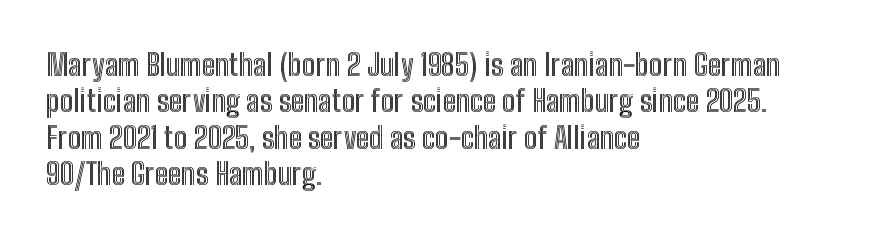
Q: Is the text italic (slanted)? A: No, it is upright.
Q: Is the text underlined? A: No.
Q: How is the paragraph aligned? A: Left-aligned.
Q: Is the spacing between letters normal or unusually wide? A: Normal.
Q: Width (condensed, normal, or wide)? A: Condensed.
Q: x-height? A: Medium.
Q: Monospaced? A: No.
